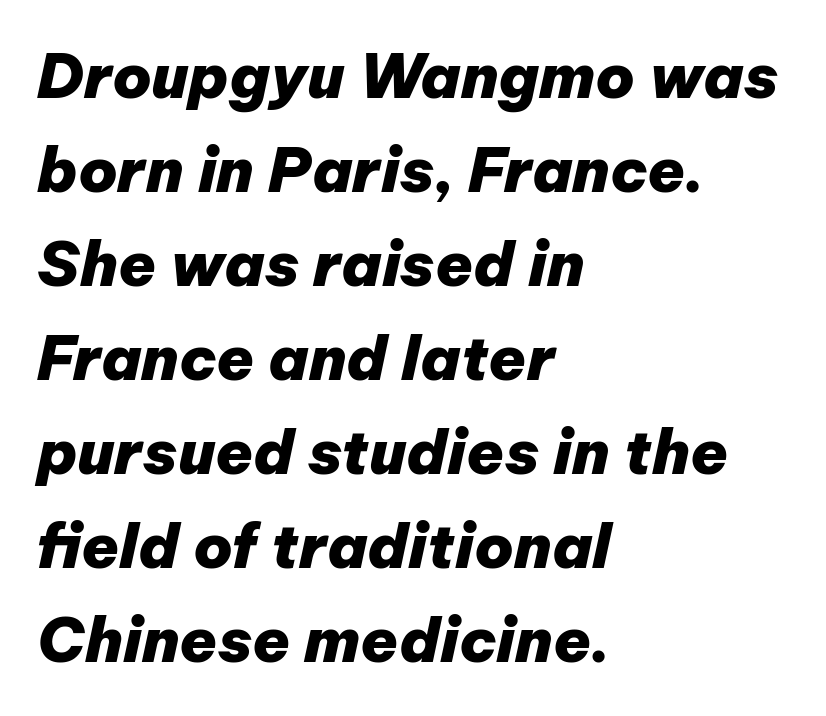
Q: Is the text bold? A: Yes.
Q: Is the text italic (slanted)? A: Yes, it leans right by about 12 degrees.
Q: Is the text underlined? A: No.
Q: How is the paragraph aligned? A: Left-aligned.
Q: Is the spacing between letters normal or unusually wide? A: Normal.
Q: Is the spacing between lines tight, normal or loose? A: Normal.
Q: Width (condensed, normal, or wide)? A: Normal.
Q: Stroke contrast? A: Low.
Q: x-height? A: Medium.
Q: Monospaced? A: No.
